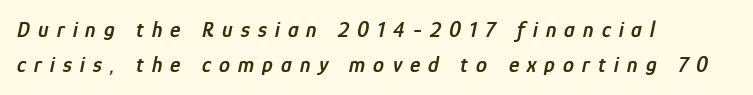
{"italic": "yes", "lean": "right", "slant_degrees": 12, "bold": "semi", "underline": "no", "align": "left", "line_spacing": "normal", "line_spacing_ratio": 1.61, "letter_spacing": "wide", "letter_spacing_em": 0.37, "glyph_px": 22}
